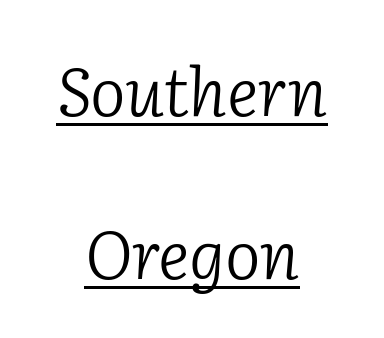
{"serif": "yes", "italic": "yes", "lean": "right", "slant_degrees": 2, "bold": "no", "weight": "light", "width": "normal", "stroke_contrast": "low", "x_height": "medium", "monospaced": "no", "underline": "yes", "align": "center", "line_spacing": "loose", "line_spacing_ratio": 2.44, "letter_spacing": "normal", "letter_spacing_em": 0.0, "glyph_px": 67}
